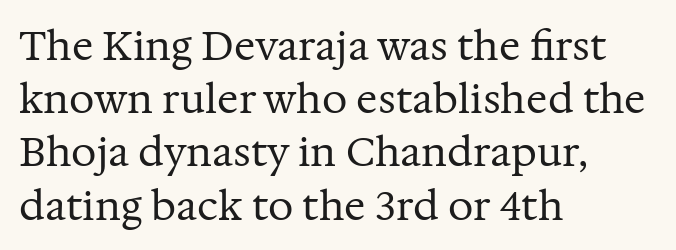
{"serif": "yes", "italic": "no", "bold": "no", "weight": "regular", "width": "normal", "stroke_contrast": "medium", "x_height": "medium", "monospaced": "no", "underline": "no", "align": "left", "line_spacing": "normal", "line_spacing_ratio": 1.33, "letter_spacing": "normal", "letter_spacing_em": 0.0, "glyph_px": 40}
